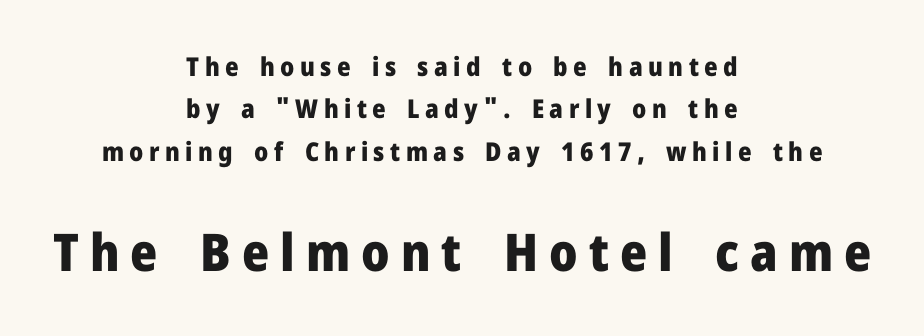
Q: Is the text bold? A: Yes.
Q: Is the text italic (slanted)? A: No, it is upright.
Q: Is the typeface a serif or a sans-serif typeface? A: Sans-serif.
Q: Is the text underlined? A: No.
Q: How is the paragraph aligned? A: Centered.
Q: Is the spacing between letters normal or unusually wide? A: Unusually wide.
Q: Is the spacing between lines tight, normal or loose? A: Normal.
Q: Which block of text is set in a larger size, the first (top) or the second (bottom)? A: The second (bottom) one.
Q: Width (condensed, normal, or wide)? A: Normal.
Q: Stroke contrast? A: Low.
Q: x-height? A: Medium.
Q: Monospaced? A: No.
